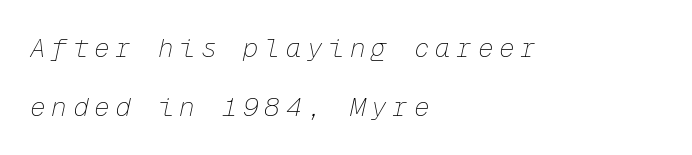
Slant detected: the letters are inclined. Casual observation: everything's shoved over to the left. Successive baselines arrive slowly, with a big drop between each. Letter spacing: wide.
